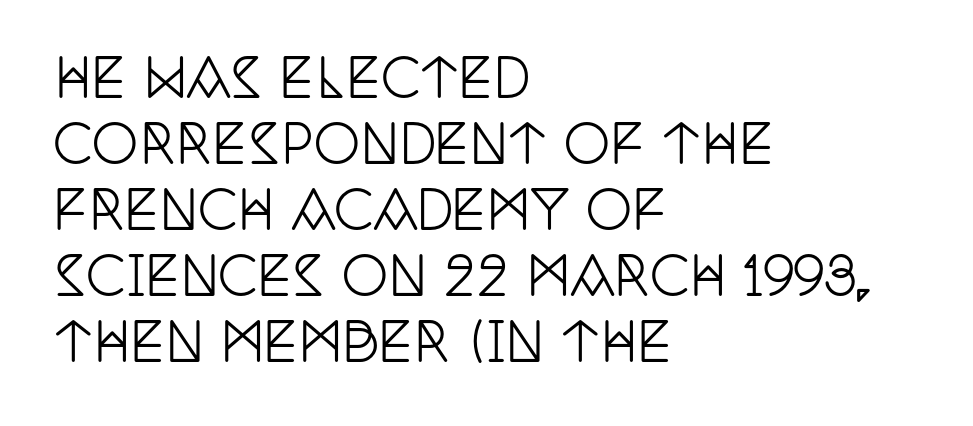
Q: Is the text italic (slanted)? A: No, it is upright.
Q: Is the typeface a serif or a sans-serif typeface? A: Serif.
Q: Is the text underlined? A: No.
Q: How is the paragraph aligned? A: Left-aligned.
Q: Is the spacing between letters normal or unusually wide? A: Normal.
Q: Is the spacing between lines tight, normal or loose? A: Normal.
Q: Width (condensed, normal, or wide)? A: Condensed.
Q: Stroke contrast? A: Low.
Q: x-height? A: Large.
Q: Monospaced? A: No.
